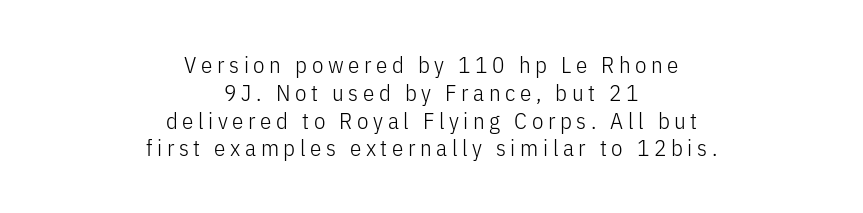
The image shows 23 px text type, upright; set centered, line spacing 1.21x, unusually wide letter spacing (+0.2 em), not underlined.
